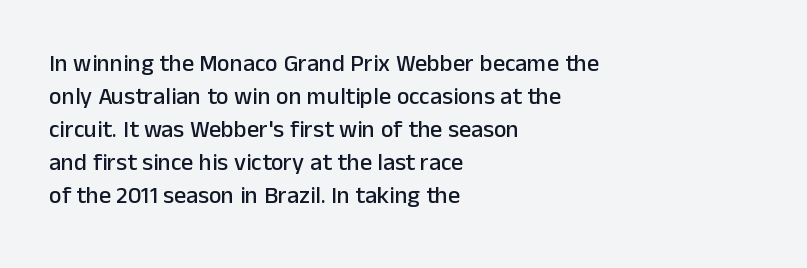
{"italic": "no", "underline": "no", "align": "left", "line_spacing": "normal", "line_spacing_ratio": 1.38, "letter_spacing": "normal", "letter_spacing_em": 0.0, "glyph_px": 24}
